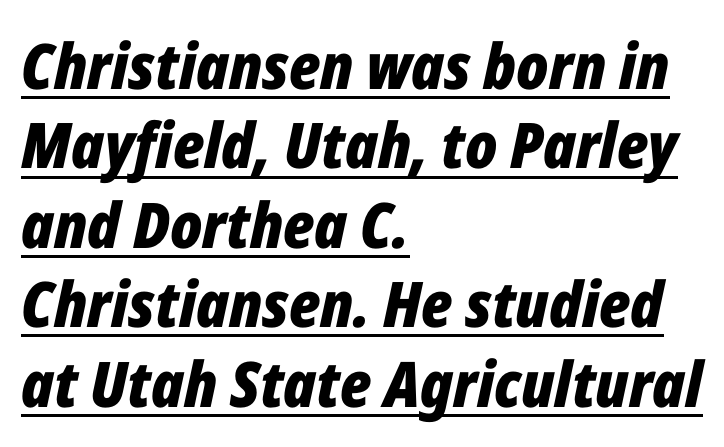
Interline gaps are of average width in this sample. When letters slant like this, we call the style italic. Layout note: lines flush left. The typesetter has applied underlining to the passage shown. These lines are rendered in a variable-pitch font. Tracking value appears to be zero — textbook default spacing.
